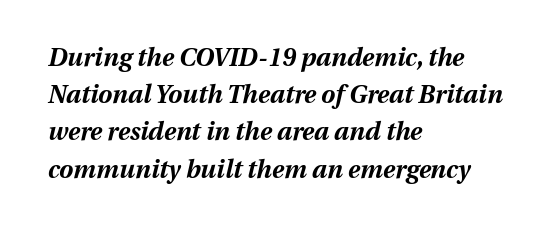
The image shows 25 px bold type, italic (leaning right); set left-aligned, normal line spacing (1.49x), normal letter spacing, not underlined.
